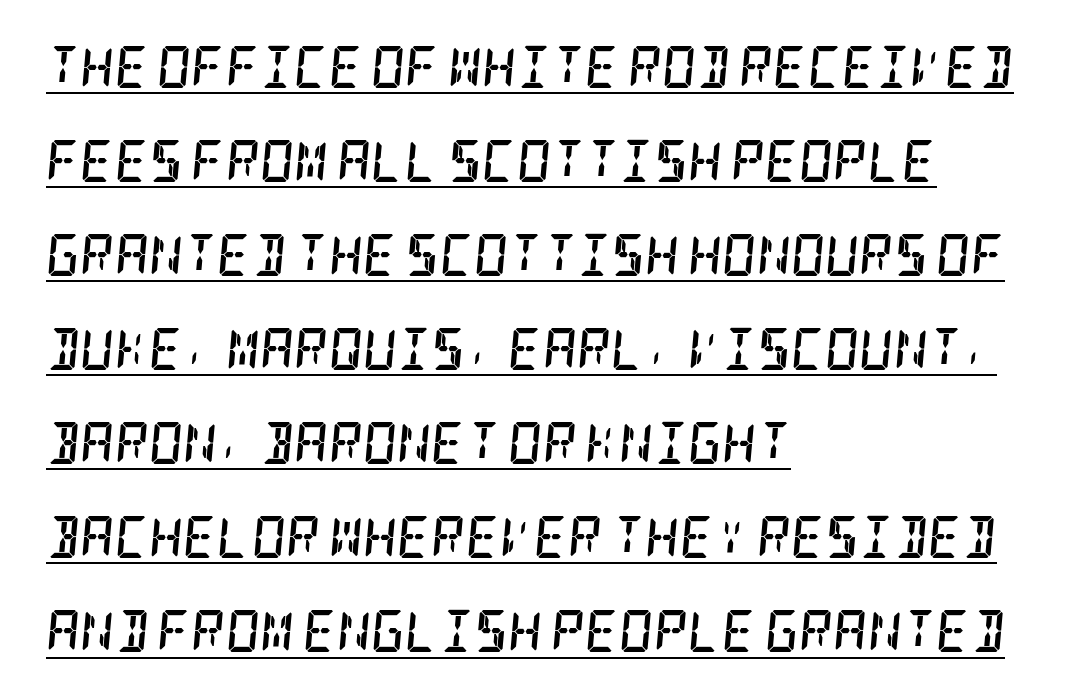
What weight is shown? A full bold with thick strokes. Visually the block forms a straight wall on the left and a jagged coastline on the right. The typography opts for an oblique posture over an upright one. The letters sit at their default tracking, neither squeezed nor spread.
